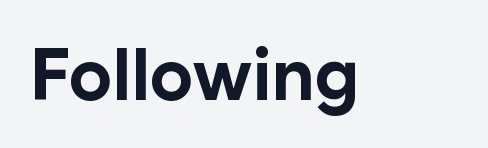
The image shows 73 px bold sans-serif type, upright; set normal letter spacing, not underlined; low stroke contrast and a medium x-height.
